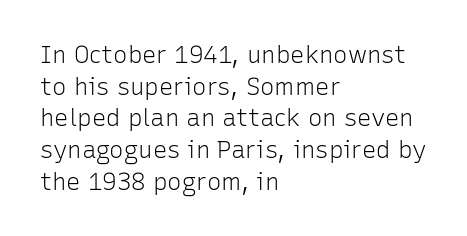
{"italic": "no", "bold": "no", "underline": "no", "align": "left", "line_spacing": "normal", "line_spacing_ratio": 1.32, "letter_spacing": "normal", "letter_spacing_em": 0.0, "glyph_px": 24}
